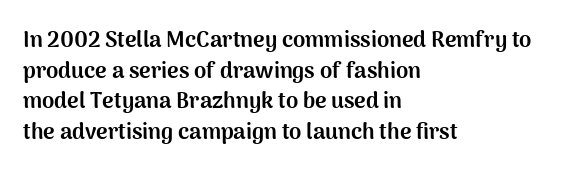
The image shows 22 px bold type, upright; set left-aligned, normal line spacing (1.39x), normal letter spacing, not underlined.
